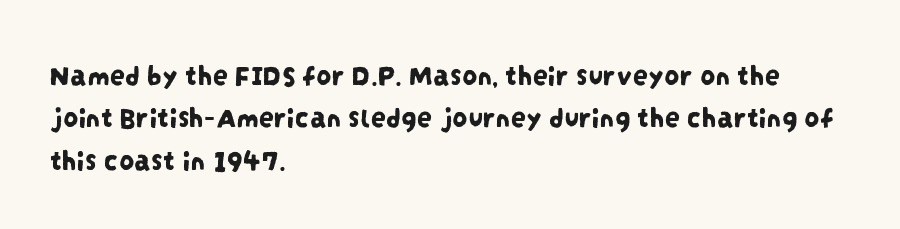
The face used here is proportionally spaced, like ordinary book or web type. Alignment: flush left. The font family rendered here belongs to the sans-serif group. The line-height multiplier appears to be the usual default. Nothing unusual about the tracking: characters are spaced as the font intends. The zone under the glyphs is completely vacant.
